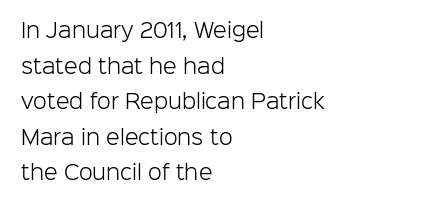
{"italic": "no", "bold": "no", "underline": "no", "align": "left", "line_spacing_ratio": 1.78, "letter_spacing": "normal", "letter_spacing_em": 0.0, "glyph_px": 20}
